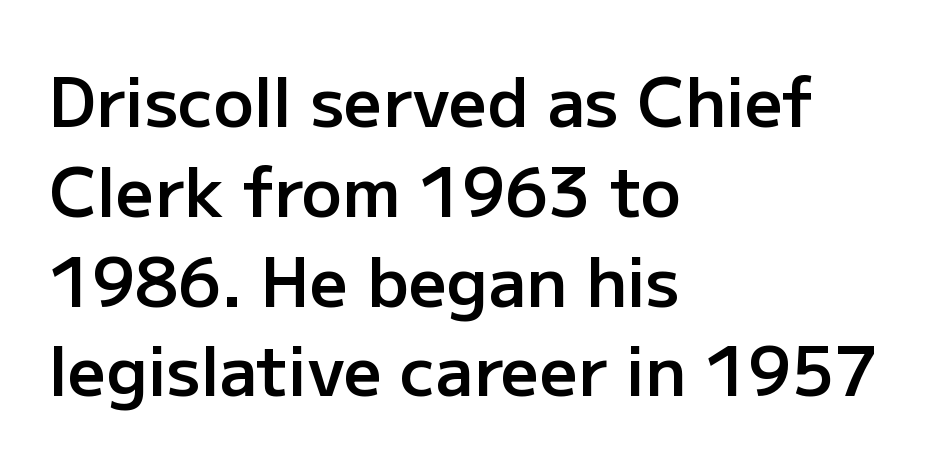
{"serif": "no", "italic": "no", "bold": "semi", "weight": "semibold", "width": "normal", "stroke_contrast": "low", "x_height": "medium", "monospaced": "no", "underline": "no", "align": "left", "line_spacing": "normal", "line_spacing_ratio": 1.34, "letter_spacing": "normal", "letter_spacing_em": 0.0, "glyph_px": 67}
